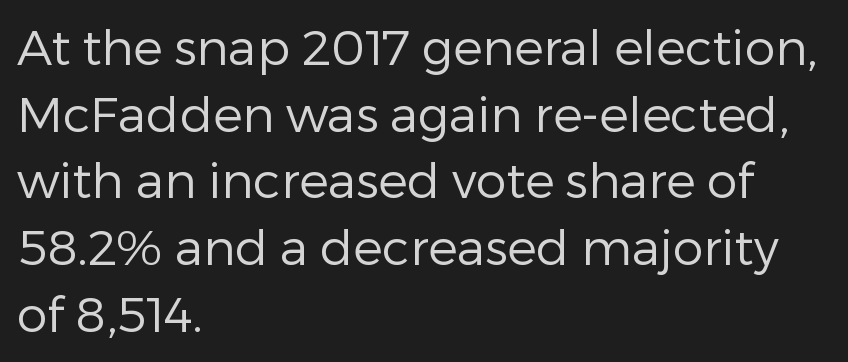
The image shows 49 px regular-weight sans-serif type, upright; set left-aligned, normal line spacing (1.36x), normal letter spacing, not underlined; low stroke contrast and a medium x-height.
